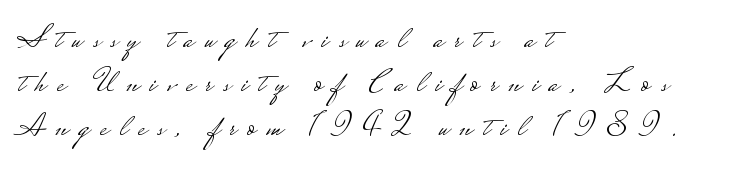
The image shows 33 px light, wide sans-serif type; set left-aligned, normal line spacing (1.33x), unusually wide letter spacing (+0.33 em), not underlined; low stroke contrast.
